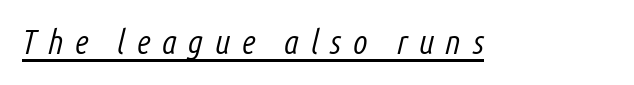
The image shows 34 px light, condensed type, italic (leaning right); set unusually wide letter spacing (+0.33 em), underlined; low stroke contrast and a medium x-height.
